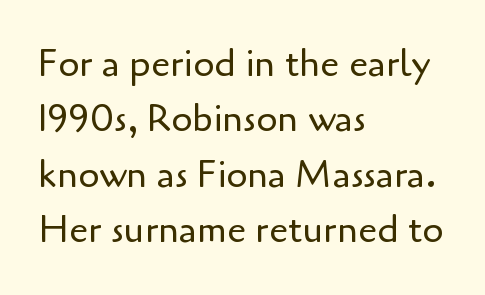
{"serif": "no", "italic": "no", "bold": "no", "weight": "regular", "width": "normal", "stroke_contrast": "low", "x_height": "small", "monospaced": "no", "underline": "no", "align": "left", "line_spacing": "normal", "line_spacing_ratio": 1.46, "letter_spacing": "normal", "letter_spacing_em": 0.0, "glyph_px": 38}
